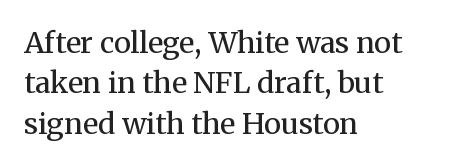
The image shows 29 px regular-weight serif type, upright; set left-aligned, normal line spacing (1.39x), normal letter spacing, not underlined; medium stroke contrast and a medium x-height.
